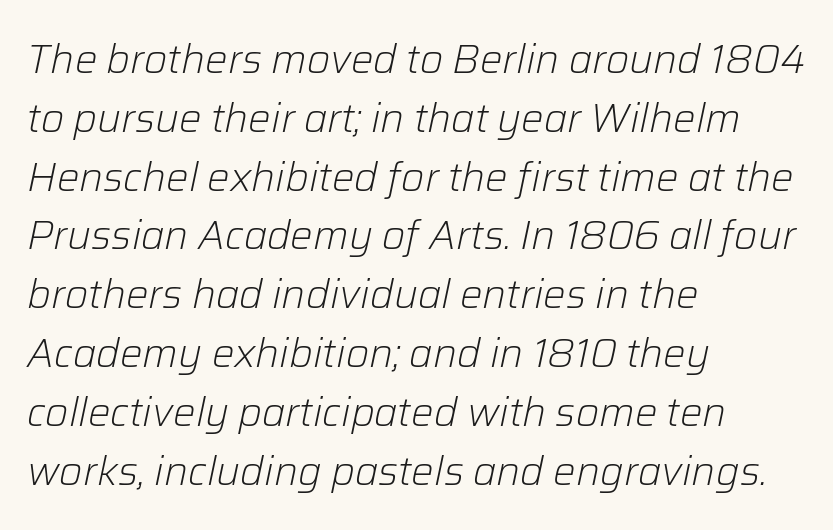
{"italic": "yes", "lean": "right", "slant_degrees": 12, "bold": "no", "weight": "light", "width": "normal", "stroke_contrast": "low", "x_height": "medium", "monospaced": "no", "underline": "no", "align": "left", "line_spacing": "normal", "line_spacing_ratio": 1.47, "letter_spacing": "normal", "letter_spacing_em": 0.0, "glyph_px": 40}
